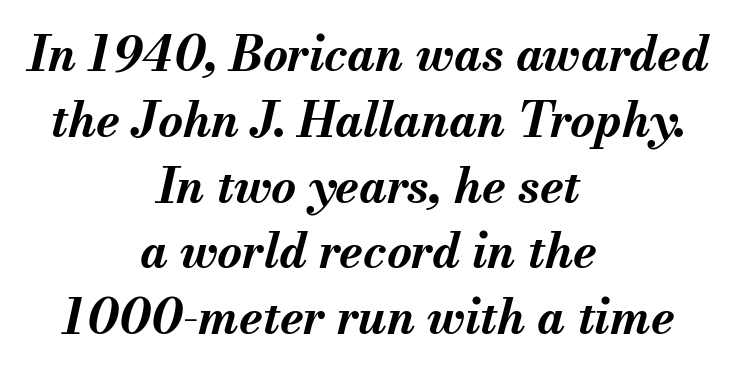
{"italic": "yes", "lean": "right", "slant_degrees": 13, "bold": "yes", "weight": "bold", "width": "normal", "stroke_contrast": "medium", "x_height": "small", "monospaced": "no", "underline": "no", "align": "center", "line_spacing": "normal", "line_spacing_ratio": 1.37, "letter_spacing": "normal", "letter_spacing_em": 0.0, "glyph_px": 48}
